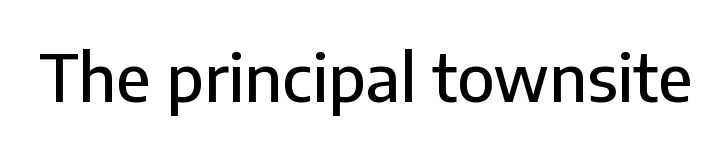
The passage shown is typed in a proportional face where columns would drift. Do the letters lean? They stand straight. Each row of text sits above clean, open space. Each word holds together tightly as a unit, with standard inter-letter gaps. This rendering employs a face without finishing strokes, i.e., a sans-serif.
